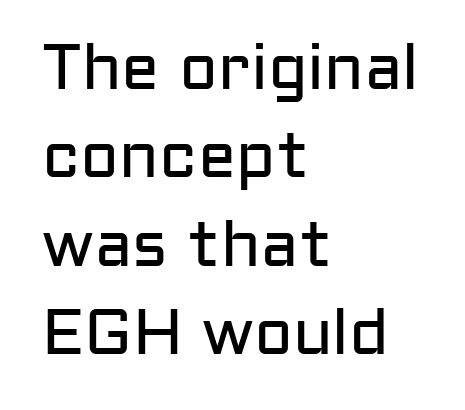
The image shows 64 px regular-weight sans-serif type, upright; set left-aligned, normal line spacing (1.38x), normal letter spacing, not underlined; low stroke contrast and a medium x-height.
